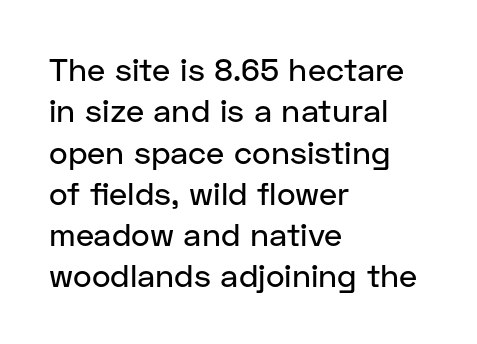
The glyphs are unaccompanied by any horizontal stroke below them. If you measured baseline to baseline, you'd find a middling distance. This sample uses an upright cut, with every glyph sitting square on the baseline. The passage is arranged the way most books set body copy — flush left. Proportional: the letters do not fall into vertical columns. Each word holds together tightly as a unit, with standard inter-letter gaps.
